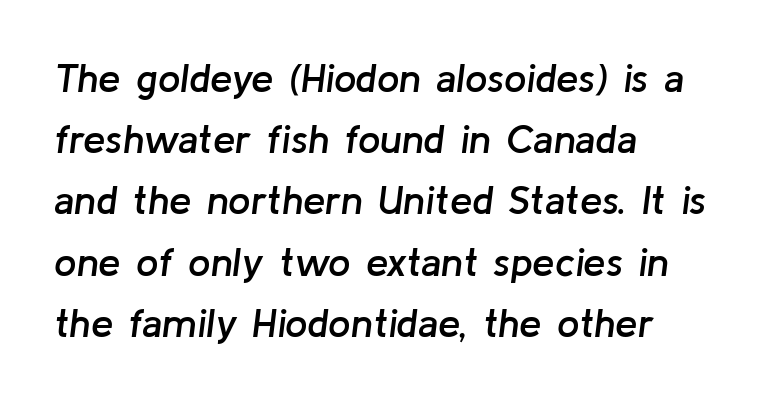
The image shows 40 px semibold type, italic (leaning right); set left-aligned, normal line spacing (1.53x), normal letter spacing, not underlined; low stroke contrast and a medium x-height.
